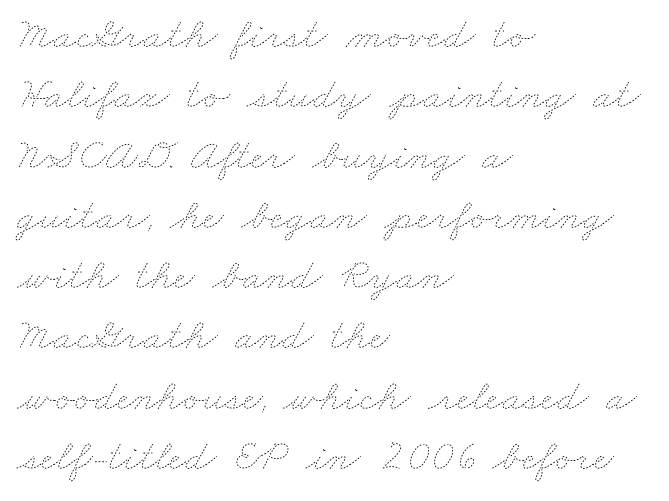
The image shows 44 px thin, wide type; set left-aligned, normal line spacing (1.37x), normal letter spacing, not underlined; low stroke contrast and a small x-height.
